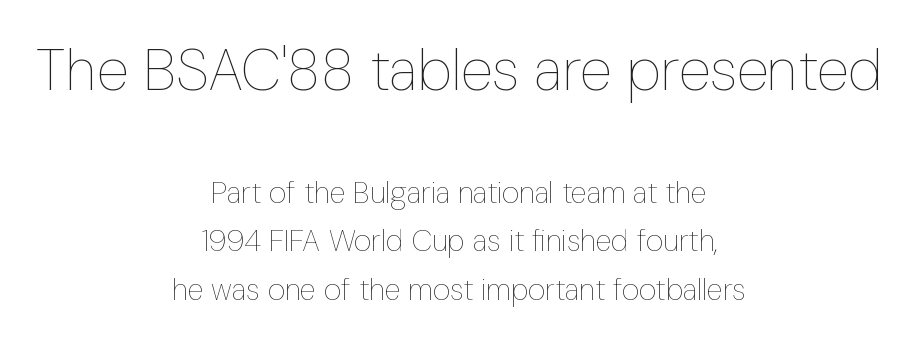
{"italic": "no", "bold": "no", "weight": "thin", "width": "condensed", "stroke_contrast": "low", "x_height": "medium", "monospaced": "no", "underline": "no", "align": "center", "line_spacing": "normal", "line_spacing_ratio": 1.61, "letter_spacing": "normal", "letter_spacing_em": 0.0, "larger_block": "first", "size_ratio": 1.97, "glyph_px": 59}
